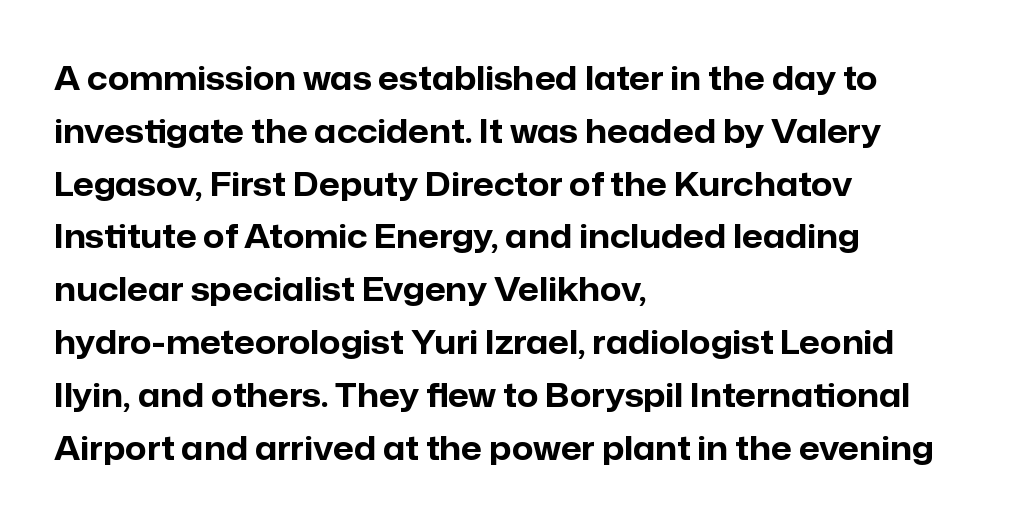
Check the space under the baseline: it is left empty. Upright lettering throughout. A typesetter would call this proportional, since set widths differ per character. Its strokes are broad and dark, the hallmark of bold type.
